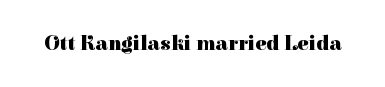
{"italic": "no", "bold": "yes", "underline": "no", "letter_spacing": "normal", "letter_spacing_em": 0.0, "glyph_px": 21}
